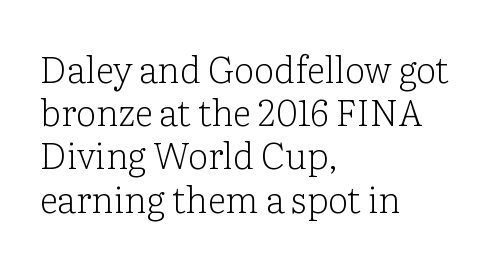
{"serif": "yes", "italic": "no", "bold": "no", "weight": "light", "width": "normal", "stroke_contrast": "low", "x_height": "medium", "monospaced": "no", "underline": "no", "align": "left", "line_spacing_ratio": 1.2, "letter_spacing": "normal", "letter_spacing_em": 0.0, "glyph_px": 36}
